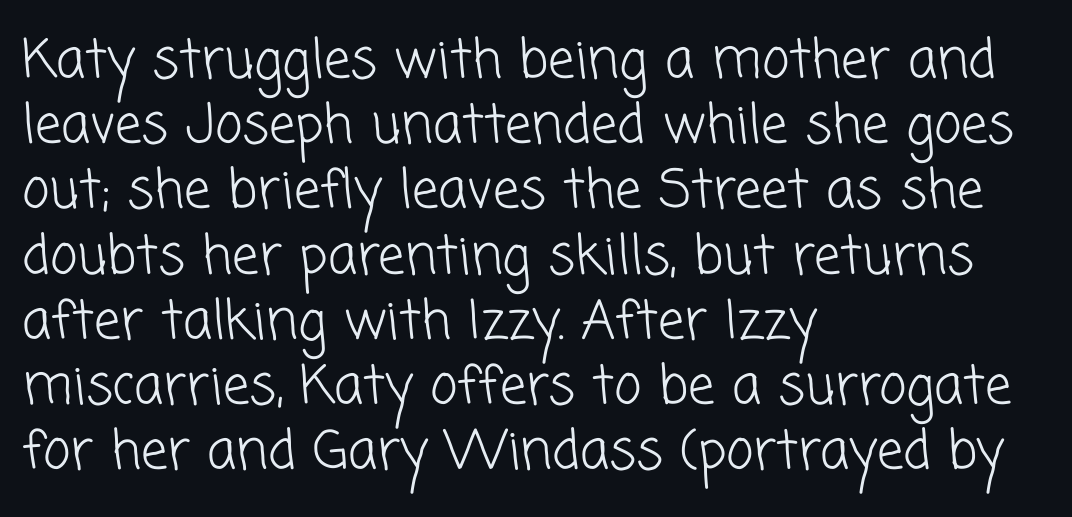
{"serif": "no", "bold": "no", "weight": "light", "width": "normal", "stroke_contrast": "low", "x_height": "medium", "monospaced": "no", "underline": "no", "align": "left", "line_spacing_ratio": 1.23, "letter_spacing": "normal", "letter_spacing_em": 0.0, "glyph_px": 53}
